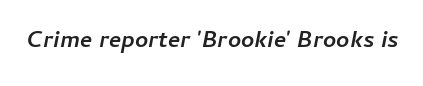
Q: Is the text bold? A: Yes.
Q: Is the text italic (slanted)? A: Yes, it leans right by about 11 degrees.
Q: Is the text underlined? A: No.
Q: Is the spacing between letters normal or unusually wide? A: Normal.
